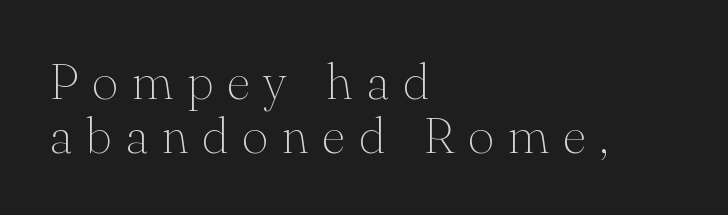
The image shows 51 px thin serif type, upright; set left-aligned, tight line spacing (1.05x), unusually wide letter spacing (+0.27 em), not underlined; medium stroke contrast and a small x-height.
